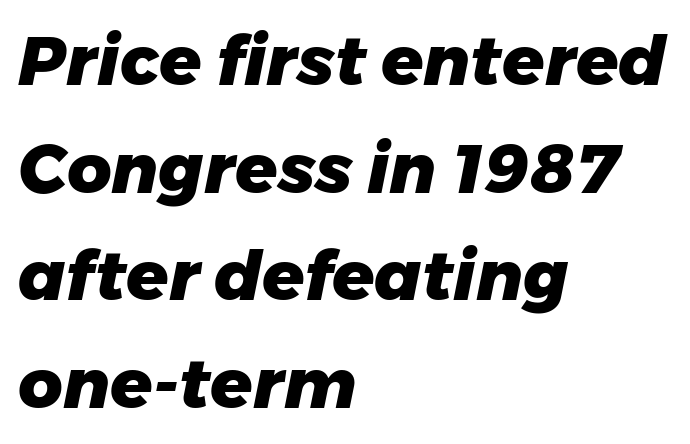
Q: Is the text bold? A: Yes.
Q: Is the text italic (slanted)? A: Yes, it leans right by about 11 degrees.
Q: Is the text underlined? A: No.
Q: How is the paragraph aligned? A: Left-aligned.
Q: Is the spacing between letters normal or unusually wide? A: Normal.
Q: Is the spacing between lines tight, normal or loose? A: Normal.
Q: Width (condensed, normal, or wide)? A: Normal.
Q: Stroke contrast? A: Low.
Q: x-height? A: Medium.
Q: Monospaced? A: No.
